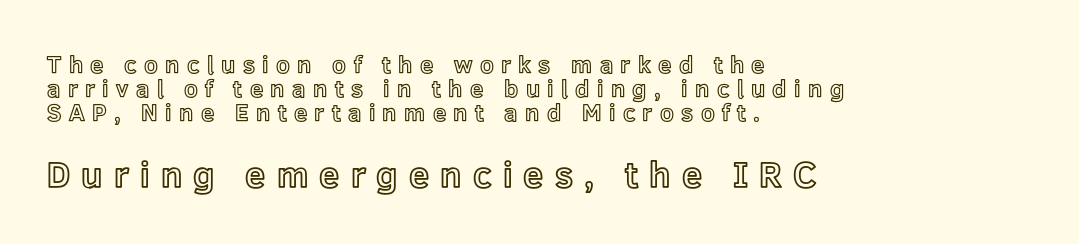
{"italic": "no", "width": "normal", "x_height": "medium", "monospaced": "no", "underline": "no", "align": "left", "line_spacing": "tight", "line_spacing_ratio": 1.0, "letter_spacing": "wide", "letter_spacing_em": 0.31, "larger_block": "second", "size_ratio": 1.5, "glyph_px": 36}
